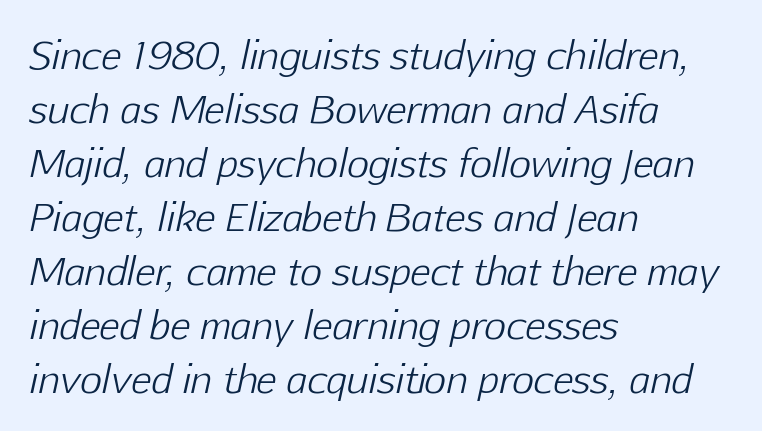
{"italic": "yes", "lean": "right", "slant_degrees": 12, "bold": "no", "weight": "light", "width": "normal", "stroke_contrast": "low", "x_height": "medium", "monospaced": "no", "underline": "no", "align": "left", "line_spacing": "normal", "line_spacing_ratio": 1.42, "letter_spacing": "normal", "letter_spacing_em": 0.0, "glyph_px": 38}
